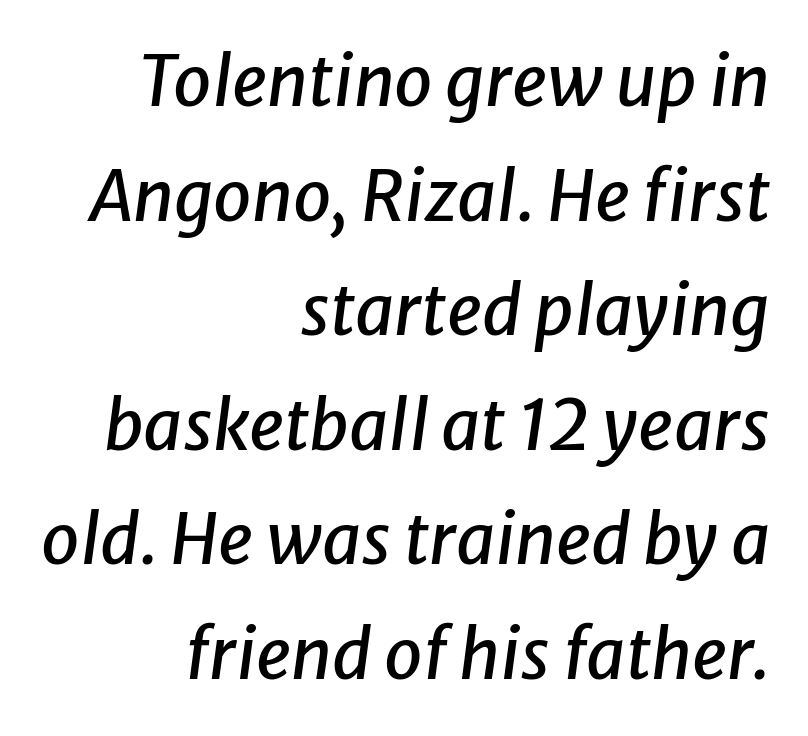
Q: Is the text italic (slanted)? A: Yes, it leans right by about 8 degrees.
Q: Is the text underlined? A: No.
Q: How is the paragraph aligned? A: Right-aligned.
Q: Is the spacing between letters normal or unusually wide? A: Normal.
Q: Is the spacing between lines tight, normal or loose? A: Normal.
Q: Width (condensed, normal, or wide)? A: Normal.
Q: Stroke contrast? A: Low.
Q: x-height? A: Medium.
Q: Monospaced? A: No.
